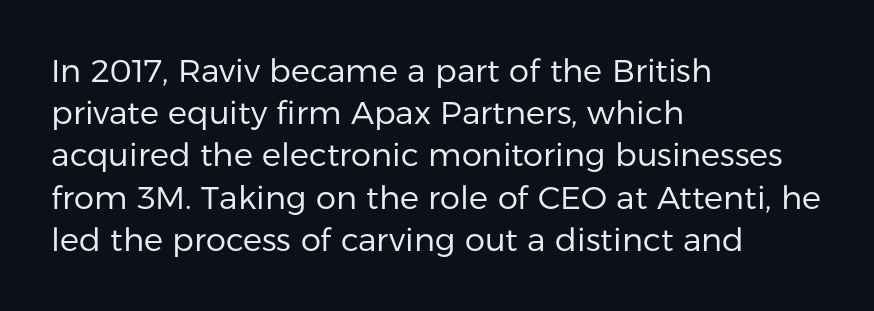
The image shows 32 px regular-weight sans-serif type, upright; set left-aligned, normal line spacing (1.32x), normal letter spacing, not underlined; low stroke contrast and a medium x-height.
